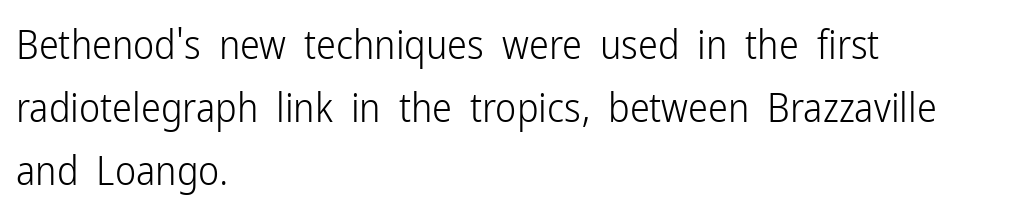
Q: Is the text bold? A: No.
Q: Is the text italic (slanted)? A: No, it is upright.
Q: Is the typeface a serif or a sans-serif typeface? A: Sans-serif.
Q: Is the text underlined? A: No.
Q: How is the paragraph aligned? A: Left-aligned.
Q: Is the spacing between letters normal or unusually wide? A: Normal.
Q: Is the spacing between lines tight, normal or loose? A: Normal.
Q: Width (condensed, normal, or wide)? A: Condensed.
Q: Stroke contrast? A: Low.
Q: x-height? A: Medium.
Q: Monospaced? A: No.
